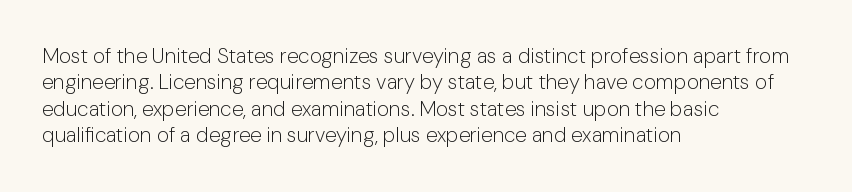
The image shows 21 px text type, upright; set left-aligned, normal line spacing (1.26x), normal letter spacing, not underlined.
